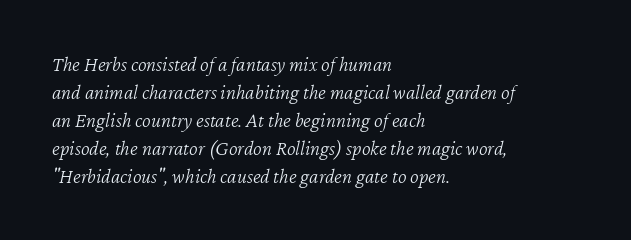
The lines are quadded left. Horizontal bands of white between lines are of average thickness. No extra tracking has been applied to these lines. You can tell it's italic because the verticals aren't actually vertical. Weight: not bold — regular or lighter.
